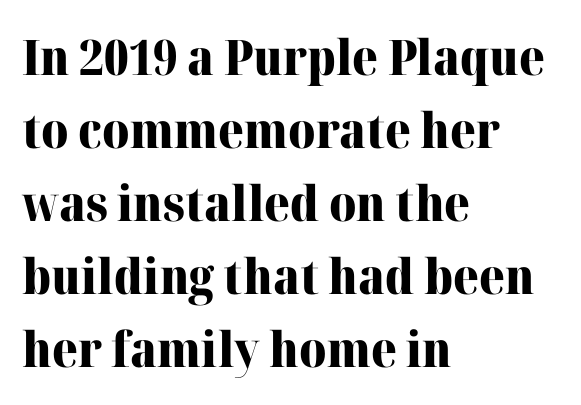
Q: Is the text bold? A: Yes.
Q: Is the text italic (slanted)? A: No, it is upright.
Q: Is the typeface a serif or a sans-serif typeface? A: Serif.
Q: Is the text underlined? A: No.
Q: How is the paragraph aligned? A: Left-aligned.
Q: Is the spacing between letters normal or unusually wide? A: Normal.
Q: Is the spacing between lines tight, normal or loose? A: Normal.
Q: Width (condensed, normal, or wide)? A: Normal.
Q: Stroke contrast? A: High.
Q: x-height? A: Medium.
Q: Monospaced? A: No.
